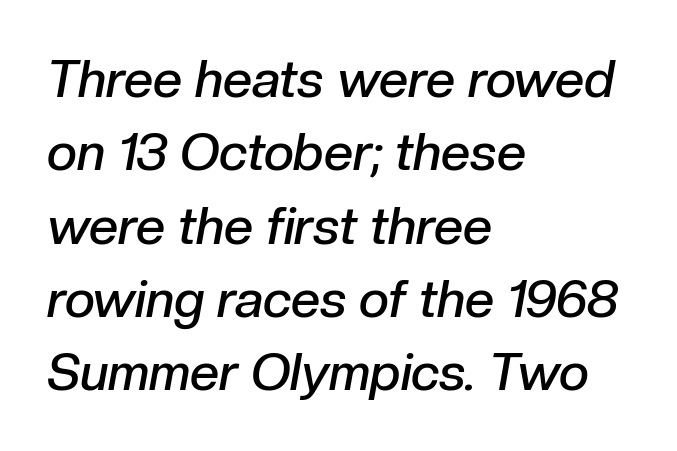
Q: Is the text bold? A: Semi-bold.
Q: Is the text italic (slanted)? A: Yes, it leans right by about 10 degrees.
Q: Is the text underlined? A: No.
Q: How is the paragraph aligned? A: Left-aligned.
Q: Is the spacing between letters normal or unusually wide? A: Normal.
Q: Is the spacing between lines tight, normal or loose? A: Normal.
Q: Width (condensed, normal, or wide)? A: Normal.
Q: Stroke contrast? A: Low.
Q: x-height? A: Medium.
Q: Monospaced? A: No.
